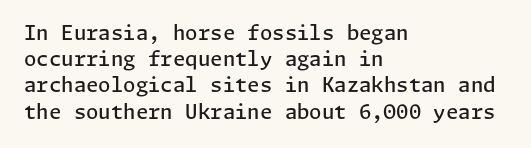
Q: Is the text bold? A: Semi-bold.
Q: Is the text italic (slanted)? A: No, it is upright.
Q: Is the text underlined? A: No.
Q: How is the paragraph aligned? A: Left-aligned.
Q: Is the spacing between letters normal or unusually wide? A: Normal.
Q: Is the spacing between lines tight, normal or loose? A: Normal.
